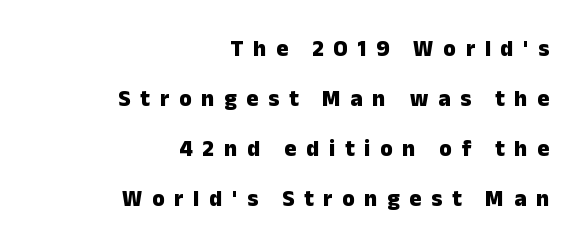
The image shows 23 px bold type, upright; set right-aligned, loose line spacing (2.18x), unusually wide letter spacing (+0.42 em), not underlined.
